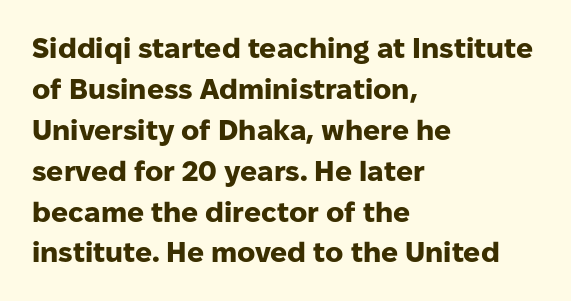
Italic: no, the glyphs are upright roman. In CSS terms this would be text-align: left. Heavy-handed strokes throughout: this text is bold. Nothing sits at the stroke ends, so this counts as sans-serif.
